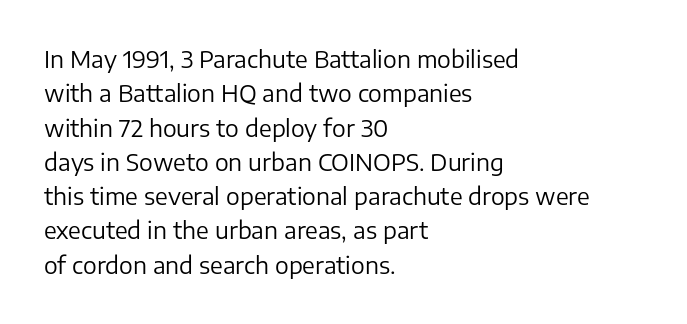
The image shows 23 px text type, upright; set left-aligned, normal line spacing (1.49x), normal letter spacing, not underlined.
